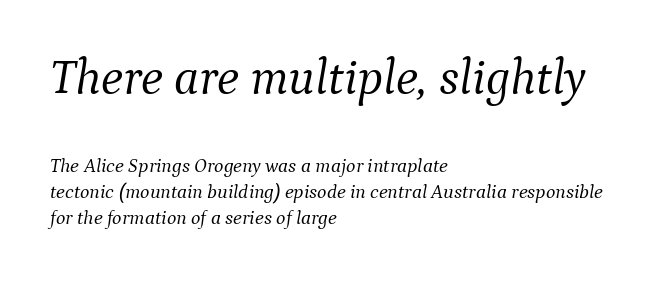
{"serif": "yes", "italic": "yes", "lean": "right", "slant_degrees": 9, "bold": "no", "weight": "light", "width": "normal", "stroke_contrast": "medium", "x_height": "medium", "monospaced": "no", "underline": "no", "align": "left", "line_spacing": "normal", "line_spacing_ratio": 1.29, "letter_spacing": "normal", "letter_spacing_em": 0.0, "larger_block": "first", "size_ratio": 2.5, "glyph_px": 50}
